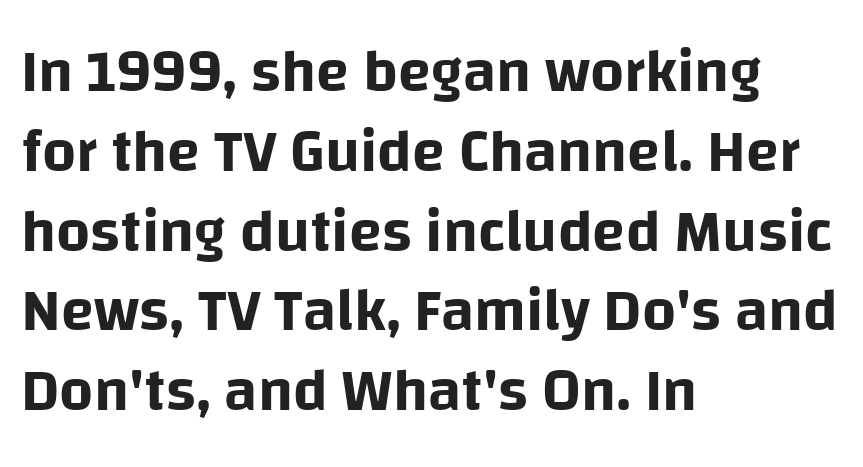
The image shows 60 px sans-serif type, upright; set left-aligned, normal line spacing (1.33x), normal letter spacing, not underlined; low stroke contrast and a large x-height.
